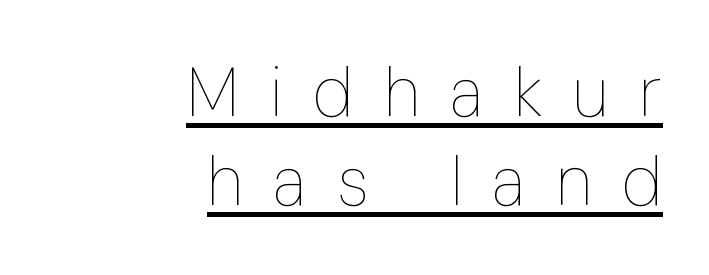
The image shows 69 px thin, condensed type, upright; set right-aligned, normal line spacing (1.29x), unusually wide letter spacing (+0.45 em), underlined; low stroke contrast and a medium x-height.
